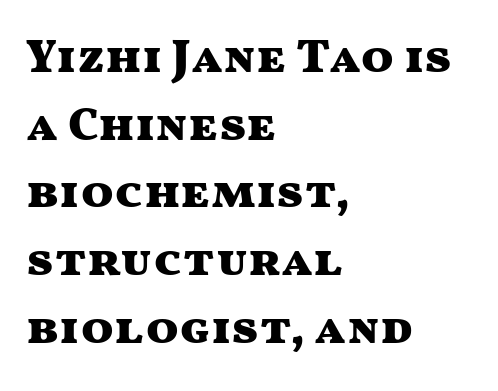
The image shows 48 px heavy, wide sans-serif type, upright; set left-aligned, normal line spacing (1.41x), normal letter spacing, not underlined; medium stroke contrast and a medium x-height.
